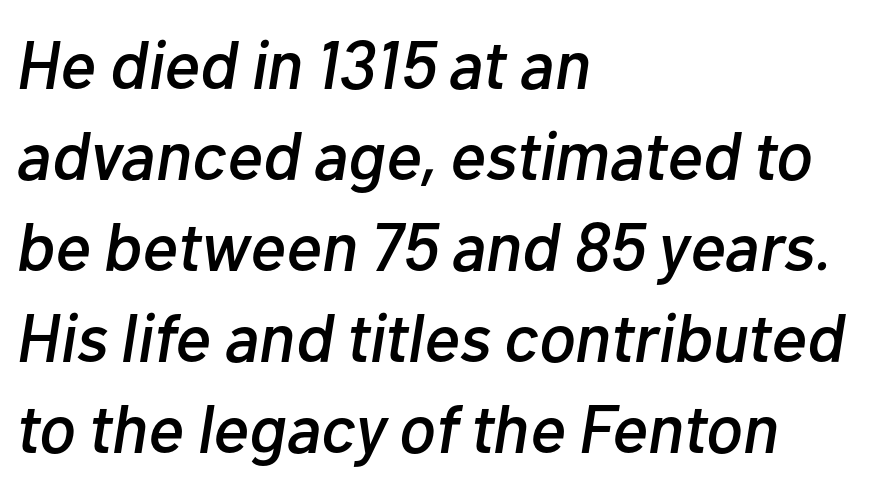
The image shows 68 px text type, italic (leaning right); set left-aligned, normal line spacing (1.34x), normal letter spacing, not underlined; low stroke contrast and a medium x-height.
